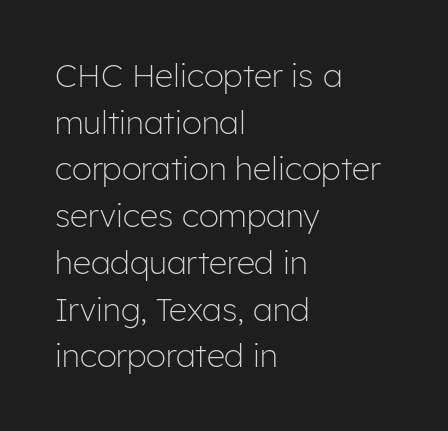
Q: Is the text bold? A: No.
Q: Is the text italic (slanted)? A: No, it is upright.
Q: Is the typeface a serif or a sans-serif typeface? A: Sans-serif.
Q: Is the text underlined? A: No.
Q: How is the paragraph aligned? A: Left-aligned.
Q: Is the spacing between letters normal or unusually wide? A: Normal.
Q: Is the spacing between lines tight, normal or loose? A: Normal.
Q: Width (condensed, normal, or wide)? A: Normal.
Q: Stroke contrast? A: Low.
Q: x-height? A: Medium.
Q: Monospaced? A: No.
